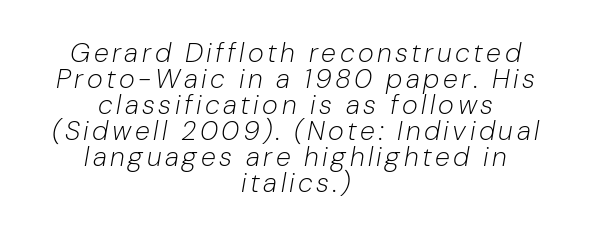
{"italic": "yes", "lean": "right", "slant_degrees": 10, "bold": "no", "underline": "no", "align": "center", "line_spacing": "tight", "line_spacing_ratio": 0.96, "glyph_px": 27}
